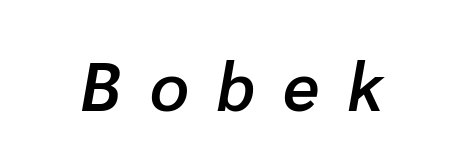
The image shows 68 px semibold type, italic (leaning right); set unusually wide letter spacing (+0.42 em), not underlined; low stroke contrast and a medium x-height.
